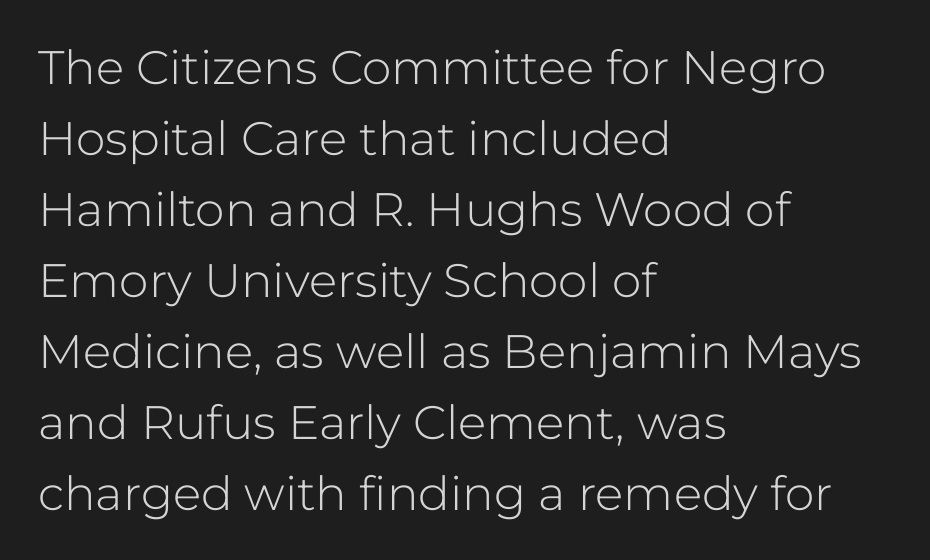
Q: Is the text bold? A: No.
Q: Is the text italic (slanted)? A: No, it is upright.
Q: Is the typeface a serif or a sans-serif typeface? A: Sans-serif.
Q: Is the text underlined? A: No.
Q: How is the paragraph aligned? A: Left-aligned.
Q: Is the spacing between letters normal or unusually wide? A: Normal.
Q: Is the spacing between lines tight, normal or loose? A: Normal.
Q: Width (condensed, normal, or wide)? A: Normal.
Q: Stroke contrast? A: Low.
Q: x-height? A: Medium.
Q: Monospaced? A: No.
